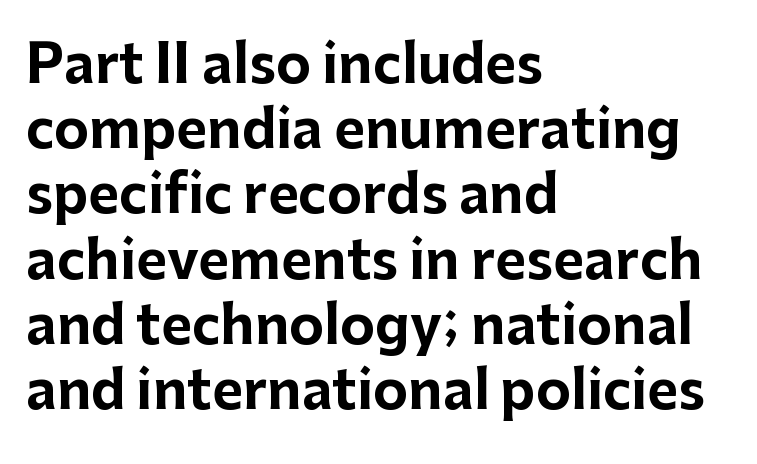
Q: Is the text bold? A: Yes.
Q: Is the text italic (slanted)? A: No, it is upright.
Q: Is the typeface a serif or a sans-serif typeface? A: Sans-serif.
Q: Is the text underlined? A: No.
Q: How is the paragraph aligned? A: Left-aligned.
Q: Is the spacing between letters normal or unusually wide? A: Normal.
Q: Width (condensed, normal, or wide)? A: Normal.
Q: Stroke contrast? A: Low.
Q: x-height? A: Medium.
Q: Monospaced? A: No.
